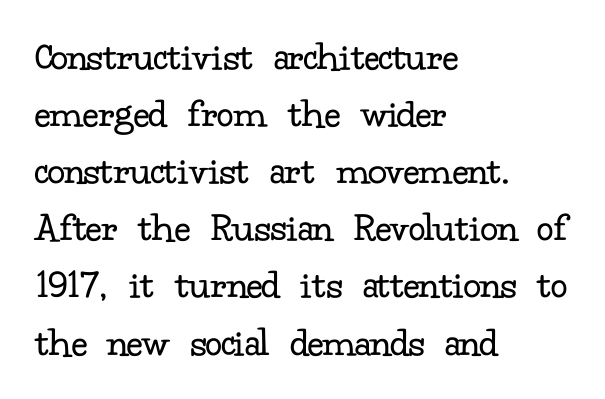
{"serif": "yes", "italic": "no", "bold": "no", "weight": "regular", "width": "normal", "stroke_contrast": "low", "x_height": "small", "monospaced": "no", "underline": "no", "align": "left", "line_spacing": "normal", "line_spacing_ratio": 1.36, "letter_spacing": "normal", "letter_spacing_em": 0.0, "glyph_px": 42}
